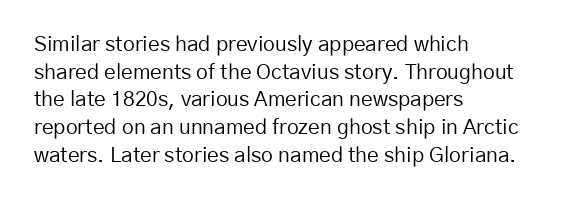
Every stem runs plumb, perpendicular to the baseline. Leftover space on each line is placed entirely after the last word. Check the space under the baseline: it is left empty. This reads as an unemphasized weight, regular at the heaviest. Caption: standard tracking, unaltered.
